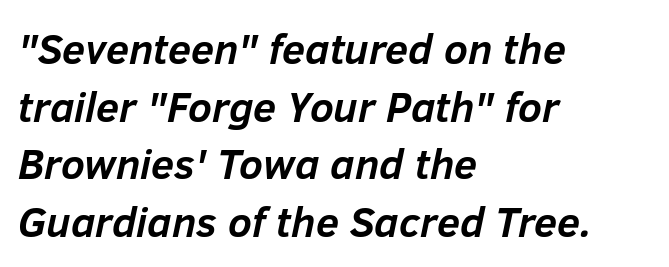
{"italic": "yes", "lean": "right", "slant_degrees": 12, "bold": "yes", "weight": "semibold", "width": "normal", "stroke_contrast": "low", "x_height": "medium", "monospaced": "no", "underline": "no", "align": "left", "line_spacing": "normal", "line_spacing_ratio": 1.37, "letter_spacing": "normal", "letter_spacing_em": 0.0, "glyph_px": 42}
